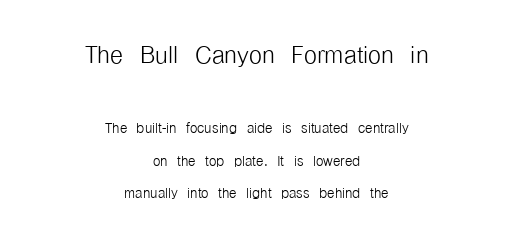
A bare baseline throughout the passage. Is there much room between lines? A standard amount, neither cramped nor airy. A typesetter would call this zero additional tracking. The lettering stays uniformly vertical, giving the passage a roman look. Weight: in the light-to-regular range.
